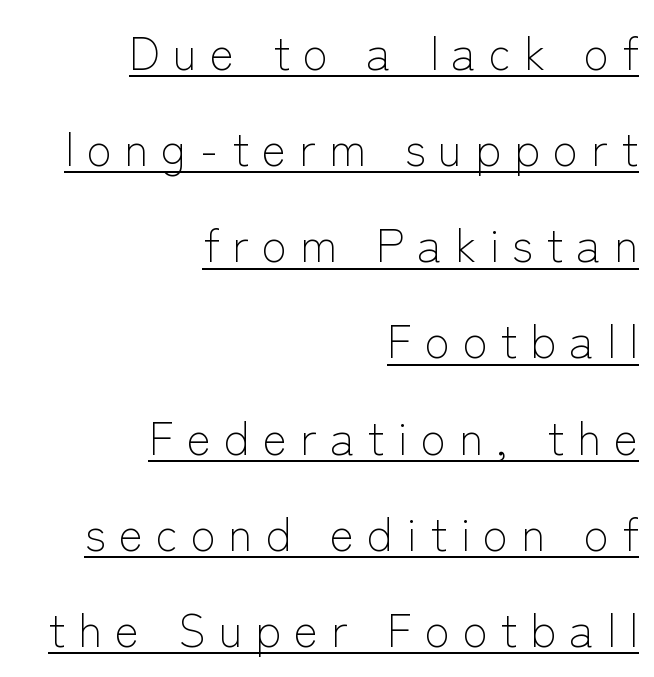
You could not count columns in this text — the font is proportionally spaced. No heavy texture on the line: the type isn't bold. Interline gaps are noticeably wide in this sample. The lettering holds an erect, upright posture throughout. These lines stack with their right ends in a neat column.
